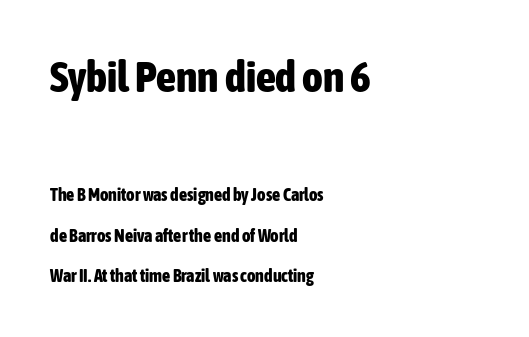
{"serif": "no", "italic": "no", "bold": "yes", "weight": "bold", "width": "condensed", "stroke_contrast": "low", "x_height": "medium", "monospaced": "no", "underline": "no", "align": "left", "line_spacing": "loose", "line_spacing_ratio": 2.25, "letter_spacing": "normal", "letter_spacing_em": 0.0, "larger_block": "first", "size_ratio": 2.44, "glyph_px": 44}
